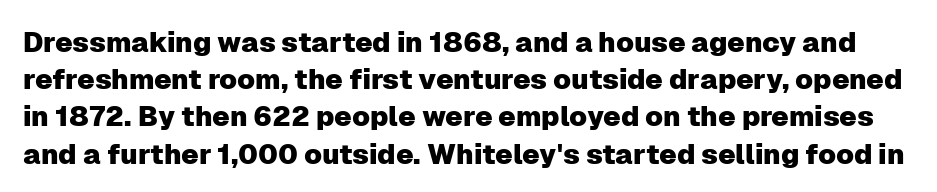
Q: Is the text italic (slanted)? A: No, it is upright.
Q: Is the typeface a serif or a sans-serif typeface? A: Sans-serif.
Q: Is the text underlined? A: No.
Q: Is the spacing between letters normal or unusually wide? A: Normal.
Q: Is the spacing between lines tight, normal or loose? A: Normal.
Q: Width (condensed, normal, or wide)? A: Normal.
Q: Stroke contrast? A: Low.
Q: x-height? A: Medium.
Q: Monospaced? A: No.
